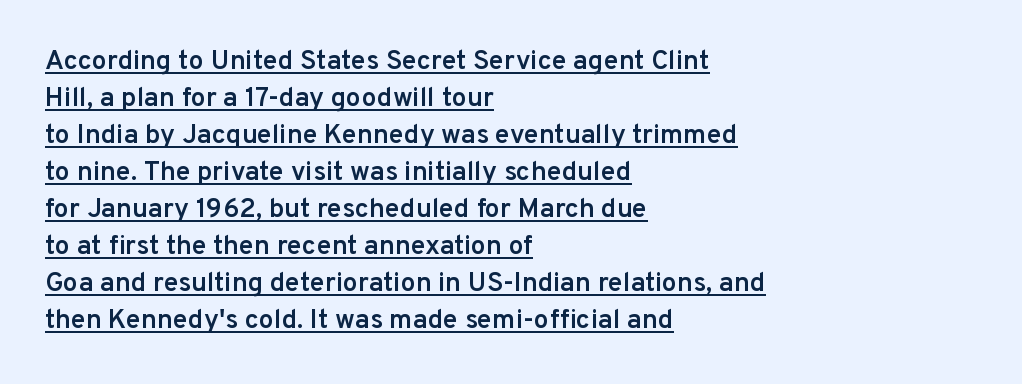
Q: Is the text bold? A: Semi-bold.
Q: Is the text italic (slanted)? A: No, it is upright.
Q: Is the text underlined? A: Yes.
Q: How is the paragraph aligned? A: Left-aligned.
Q: Is the spacing between letters normal or unusually wide? A: Normal.
Q: Is the spacing between lines tight, normal or loose? A: Normal.
